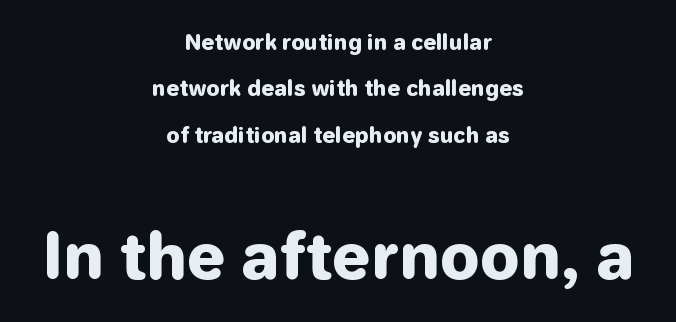
The passage shown is not underscored anywhere. Glyph-to-glyph distance matches everyday printed text. Stroke terminals: plain, sans-serif. Small over large — that's the arrangement of the two blocks here. The designer dialed line spacing up above the default.
